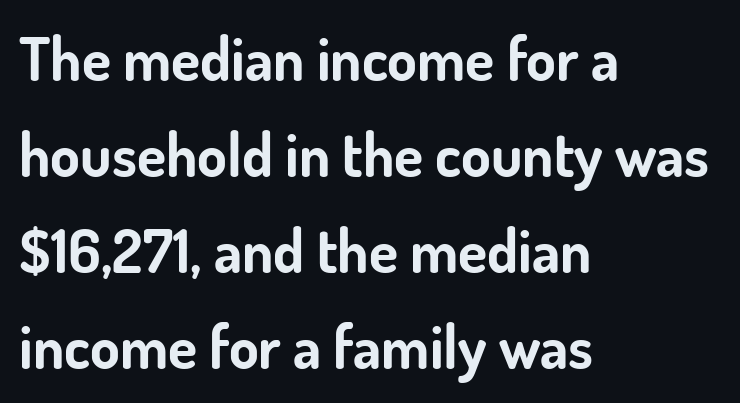
The image shows 60 px bold sans-serif type, upright; set left-aligned, normal line spacing (1.6x), normal letter spacing, not underlined; low stroke contrast and a small x-height.
